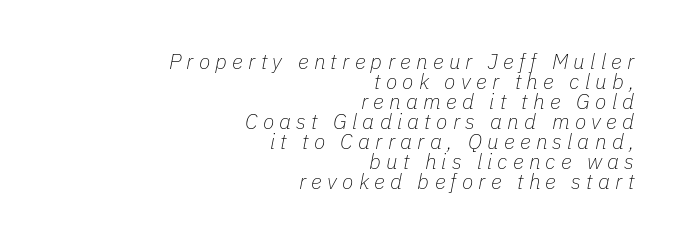
Would a proofreader flag this as italicized? Yes. Weight: not bold — regular or lighter. This block would grow much taller if given ordinary leading; it's compressed now. Descenders hang freely into open space. A flush-right, rag-left setting is used for this passage.
